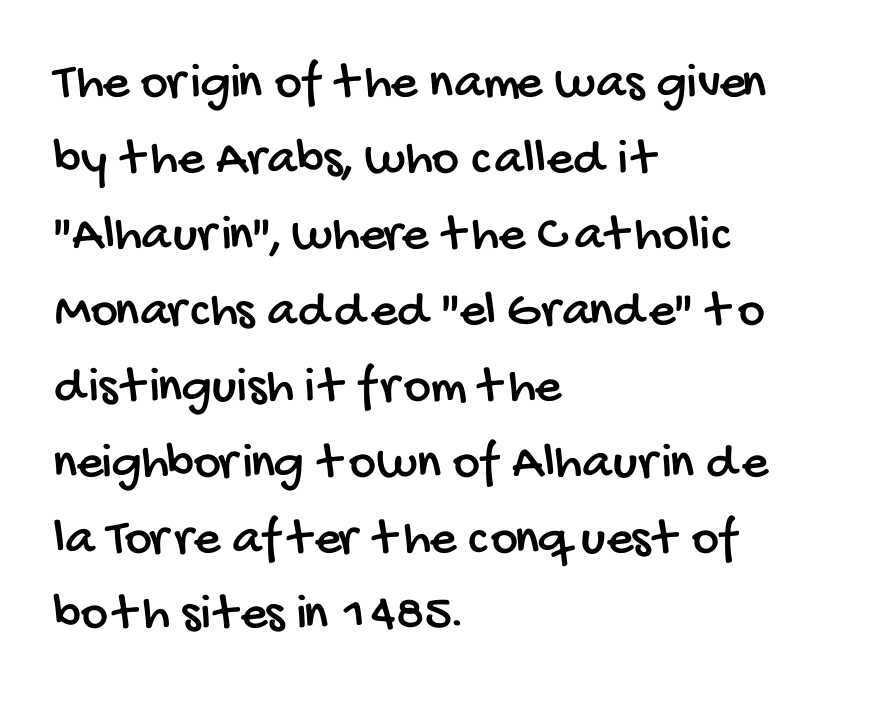
The typesetter chose a ragged-right arrangement here. What stands out about the letter spacing? Nothing — it is the standard amount. Unlike a traditional serif, this face leaves its strokes unadorned. Leading: standard. The words here are not underlined.
